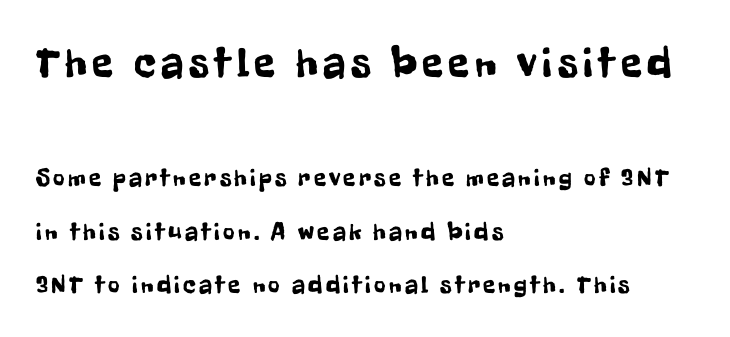
The image shows 43 px condensed sans-serif type, upright; set left-aligned, loose line spacing (2.14x), not underlined; the first (top) block is 1.72x larger; low stroke contrast and a medium x-height.
